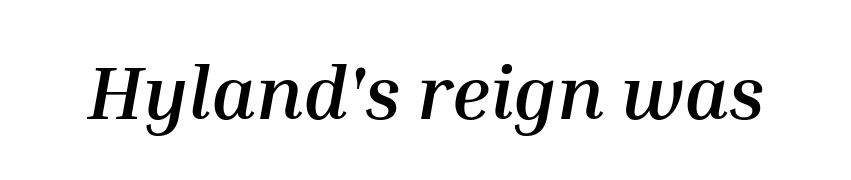
The image shows 76 px semibold type, italic (leaning right); set normal letter spacing, not underlined; medium stroke contrast and a medium x-height.
